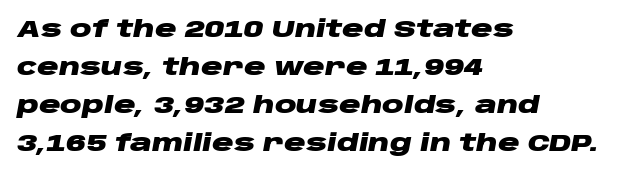
{"italic": "yes", "lean": "right", "slant_degrees": 10, "bold": "yes", "underline": "no", "align": "left", "line_spacing": "normal", "line_spacing_ratio": 1.58, "letter_spacing": "normal", "letter_spacing_em": 0.0, "glyph_px": 24}
